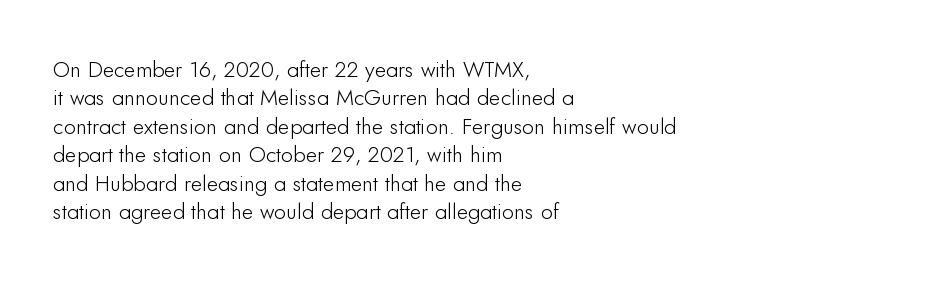
Does extra space separate the letters? No, they use regular spacing. Rows of type keep a routine distance in the vertical direction. Descender tails drop into unmarked territory. No italicization has been applied; the sample stays upright.
